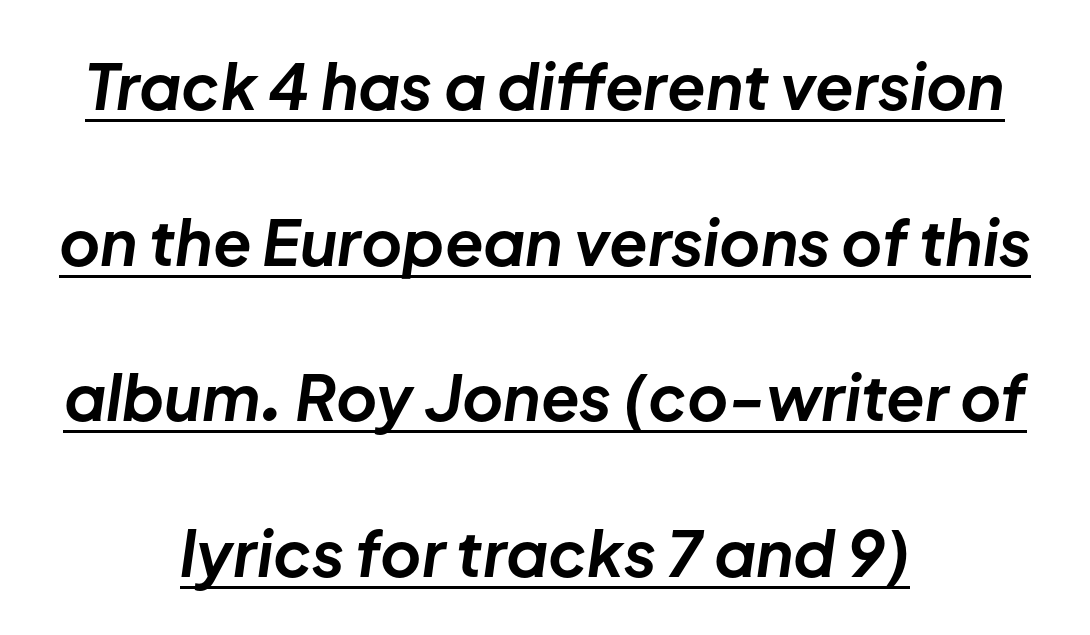
The image shows 63 px bold type, italic (leaning right); set centered, loose line spacing (2.47x), normal letter spacing, underlined; low stroke contrast and a medium x-height.
